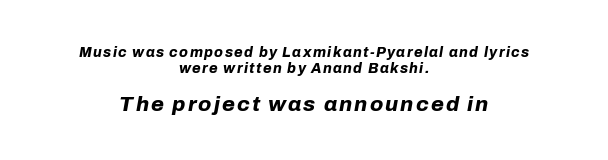
Q: Is the text bold? A: Yes.
Q: Is the text italic (slanted)? A: Yes, it leans right by about 10 degrees.
Q: Is the text underlined? A: No.
Q: How is the paragraph aligned? A: Centered.
Q: Is the spacing between lines tight, normal or loose? A: Tight.
Q: Which block of text is set in a larger size, the first (top) or the second (bottom)? A: The second (bottom) one.
